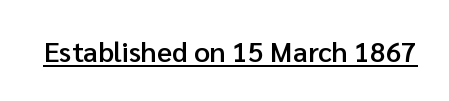
{"serif": "no", "italic": "no", "bold": "semi", "weight": "semibold", "width": "normal", "stroke_contrast": "low", "x_height": "medium", "monospaced": "no", "underline": "yes", "letter_spacing": "normal", "letter_spacing_em": 0.0, "glyph_px": 28}
